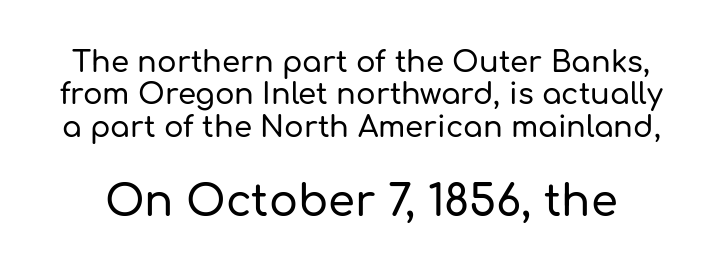
{"serif": "no", "italic": "no", "width": "normal", "stroke_contrast": "low", "x_height": "medium", "monospaced": "no", "underline": "no", "line_spacing": "tight", "line_spacing_ratio": 1.12, "letter_spacing": "normal", "letter_spacing_em": 0.0, "larger_block": "second", "size_ratio": 1.48, "glyph_px": 43}
